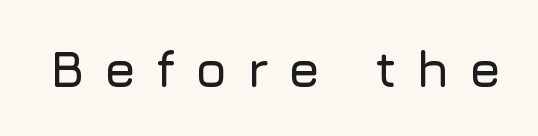
The lettering holds an erect, upright posture throughout. I'd call this a sans setting — the letters go barefoot. The tracking jumps out immediately: characters are airy and widely separated. The words here are not underlined. Think of a printed novel: that variable character pitch is what you see here.
